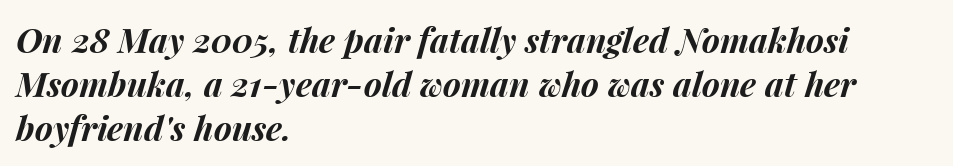
Q: Is the text bold? A: Yes.
Q: Is the text italic (slanted)? A: Yes, it leans right by about 15 degrees.
Q: Is the text underlined? A: No.
Q: How is the paragraph aligned? A: Left-aligned.
Q: Is the spacing between letters normal or unusually wide? A: Normal.
Q: Is the spacing between lines tight, normal or loose? A: Normal.
Q: Width (condensed, normal, or wide)? A: Normal.
Q: Stroke contrast? A: Medium.
Q: x-height? A: Medium.
Q: Monospaced? A: No.
